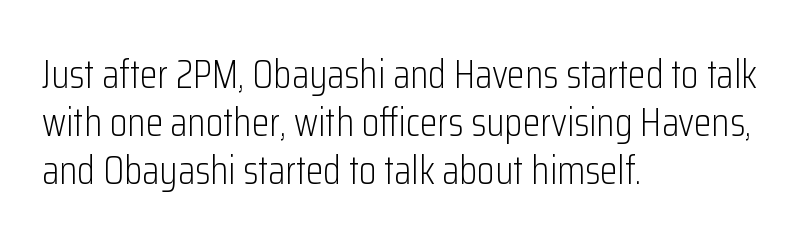
The image shows 40 px light, condensed sans-serif type, upright; set left-aligned, line spacing 1.2x, normal letter spacing, not underlined; low stroke contrast and a medium x-height.
